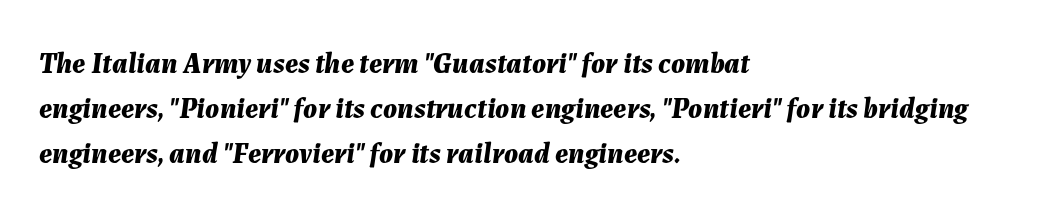
The designer left line spacing at the default. Letter spacing: default. Has an underline been added? It has not. The passage shown leans; its letterforms are oblique. Spacing verdict: proportional, widths tailored to each character.
